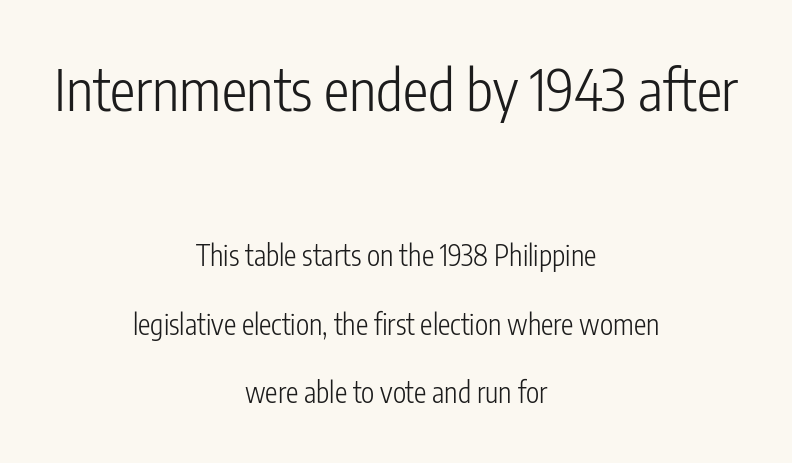
The image shows 57 px light, condensed sans-serif type, upright; set centered, loose line spacing (2.45x), normal letter spacing, not underlined; the first (top) block is 2.04x larger; low stroke contrast and a medium x-height.
